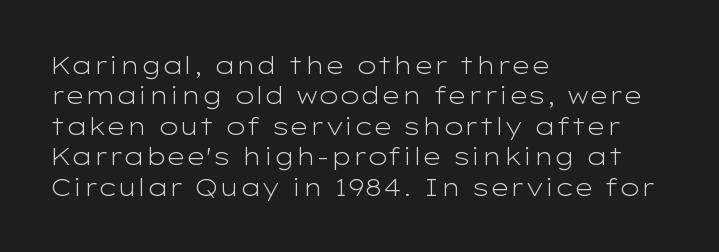
The type sits square on the baseline with zero lean. Only glyphs here, with clear space below each row. This sample is left-justified, so line endings fall wherever the words run out. Nothing unusual about the tracking: characters are spaced as the font intends. No extra ink here — the face is not bold.
